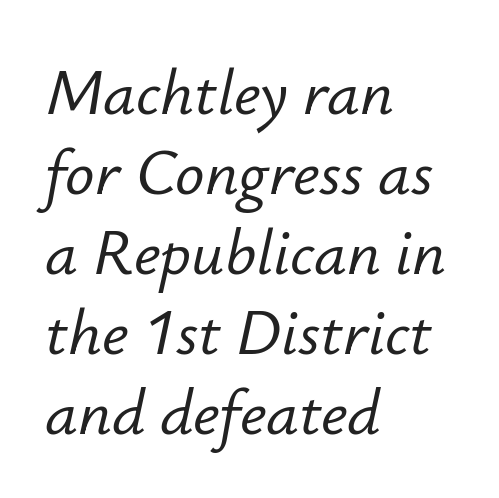
The image shows 65 px text type, italic (leaning right); set left-aligned, line spacing 1.23x, normal letter spacing, not underlined; low stroke contrast and a small x-height.
